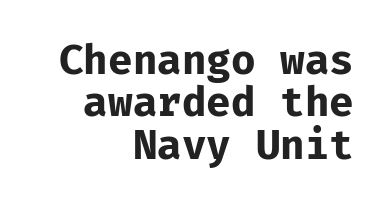
The image shows 40 px bold sans-serif type, upright; set right-aligned, tight line spacing (1.06x), normal letter spacing, not underlined; low stroke contrast and a medium x-height.
